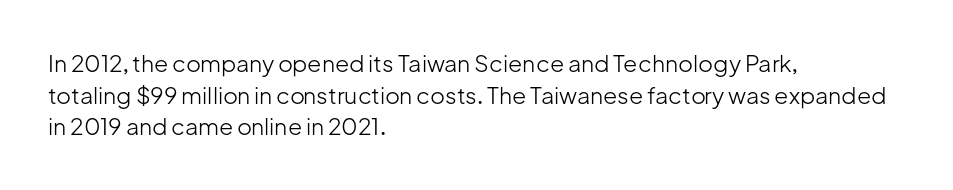
The image shows 23 px text type, upright; set left-aligned, normal line spacing (1.38x), normal letter spacing, not underlined.
